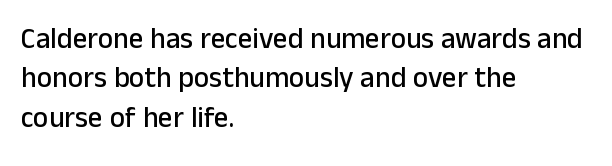
{"serif": "no", "italic": "no", "width": "normal", "stroke_contrast": "low", "x_height": "medium", "monospaced": "no", "underline": "no", "align": "left", "line_spacing": "normal", "line_spacing_ratio": 1.36, "letter_spacing": "normal", "letter_spacing_em": 0.0, "glyph_px": 29}
